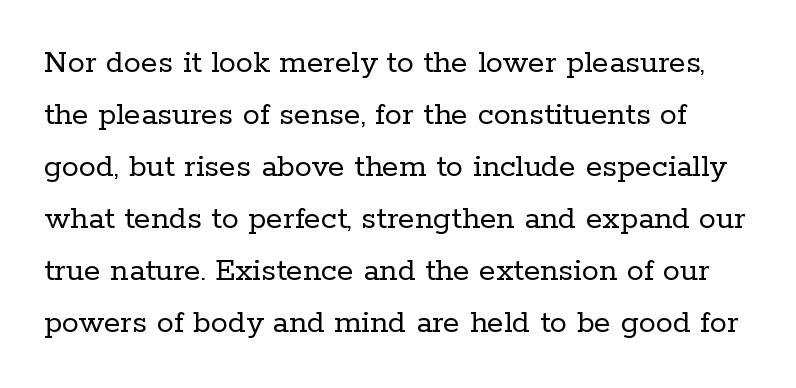
Q: Is the text bold? A: No.
Q: Is the text italic (slanted)? A: No, it is upright.
Q: Is the typeface a serif or a sans-serif typeface? A: Serif.
Q: Is the text underlined? A: No.
Q: Is the spacing between letters normal or unusually wide? A: Normal.
Q: Is the spacing between lines tight, normal or loose? A: Normal.
Q: Width (condensed, normal, or wide)? A: Normal.
Q: Stroke contrast? A: Low.
Q: x-height? A: Medium.
Q: Monospaced? A: No.
